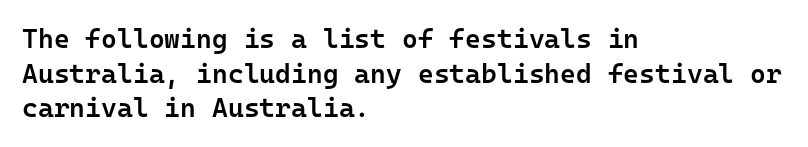
The image shows 27 px text type, upright; set left-aligned, normal line spacing (1.28x), normal letter spacing, not underlined.
